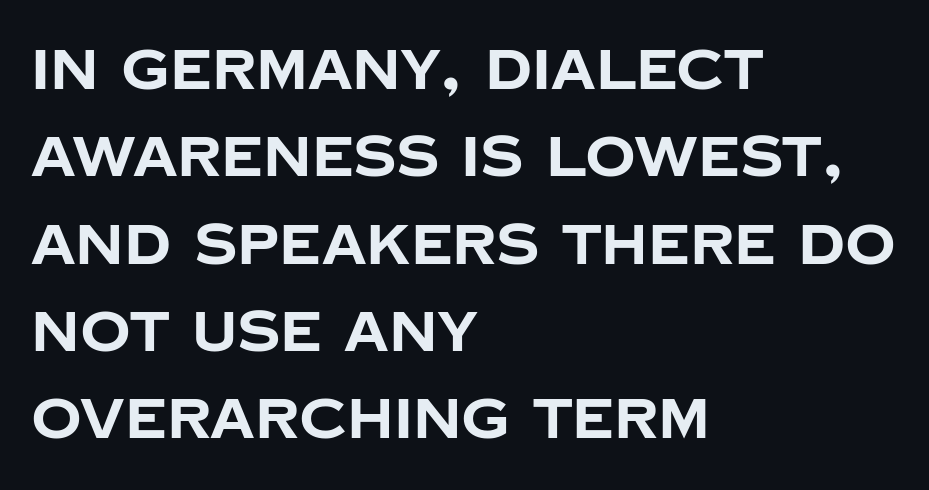
Q: Is the text bold? A: Yes.
Q: Is the text italic (slanted)? A: No, it is upright.
Q: Is the typeface a serif or a sans-serif typeface? A: Sans-serif.
Q: Is the text underlined? A: No.
Q: How is the paragraph aligned? A: Left-aligned.
Q: Is the spacing between letters normal or unusually wide? A: Normal.
Q: Is the spacing between lines tight, normal or loose? A: Normal.
Q: Width (condensed, normal, or wide)? A: Normal.
Q: Stroke contrast? A: Low.
Q: x-height? A: Large.
Q: Monospaced? A: No.
